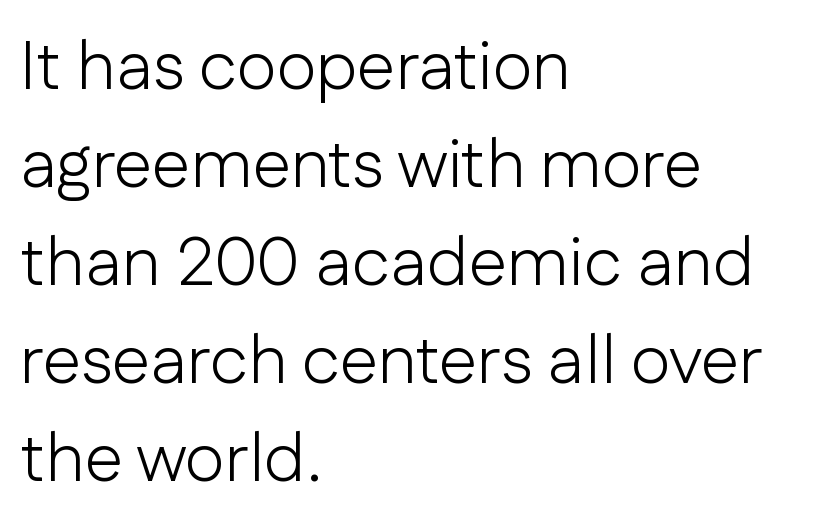
Vertically, the passage feels balanced, rows spaced as you'd expect. The compositor pushed each line to the left boundary. Type without underlining. The strokes carry an ordinary text weight at most. Is there any slant? The stems are plumb.
